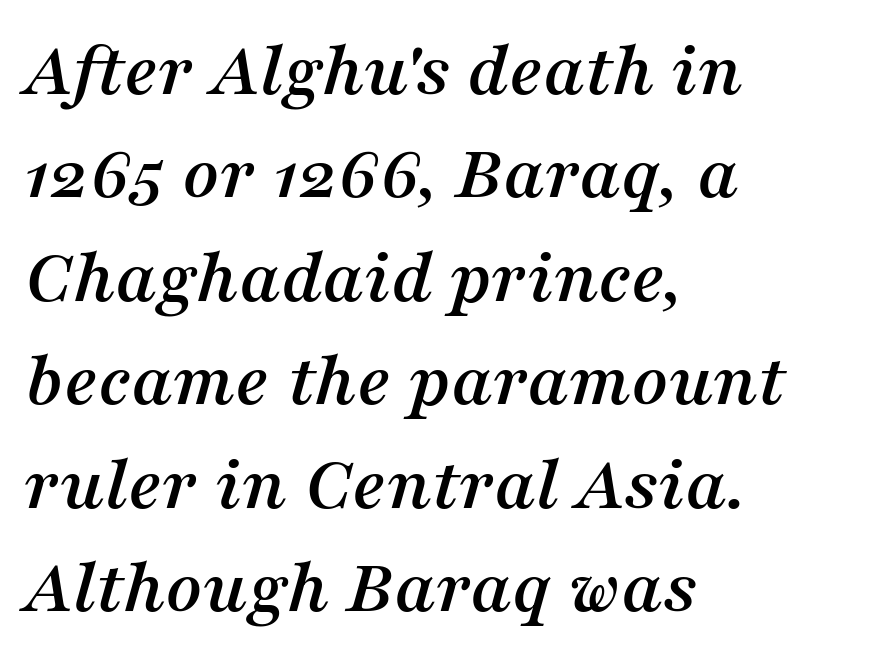
The image shows 79 px serif type, italic (leaning right); set left-aligned, normal line spacing (1.31x), normal letter spacing, not underlined; medium stroke contrast and a medium x-height.
